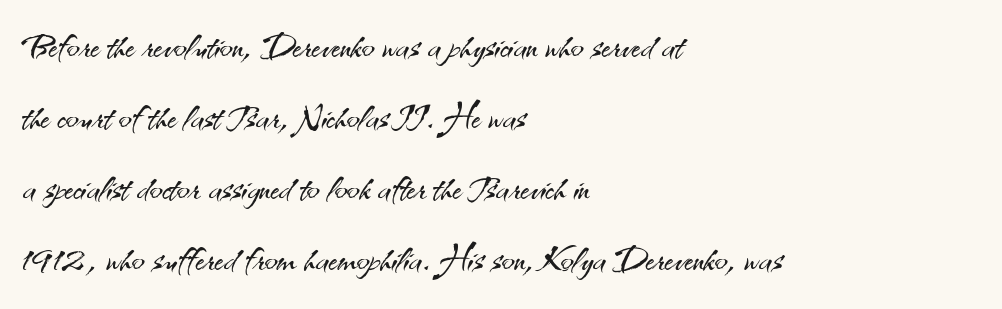
Q: Is the text bold? A: No.
Q: Is the text italic (slanted)? A: Yes.
Q: Is the typeface a serif or a sans-serif typeface? A: Sans-serif.
Q: Is the text underlined? A: No.
Q: How is the paragraph aligned? A: Left-aligned.
Q: Is the spacing between letters normal or unusually wide? A: Normal.
Q: Is the spacing between lines tight, normal or loose? A: Normal.
Q: Width (condensed, normal, or wide)? A: Normal.
Q: Stroke contrast? A: Medium.
Q: x-height? A: Small.
Q: Monospaced? A: No.
